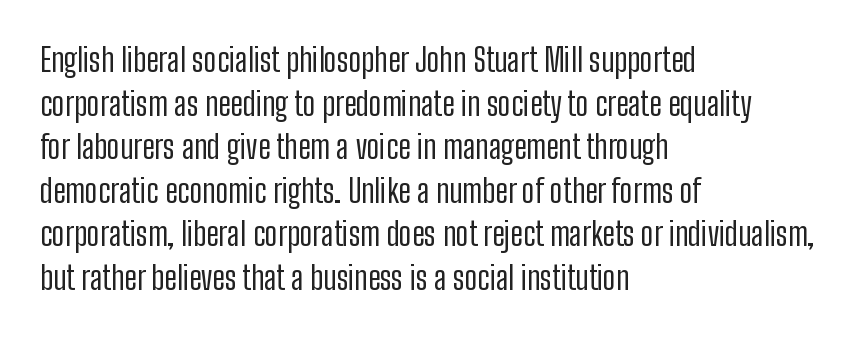
{"serif": "no", "italic": "no", "bold": "no", "weight": "regular", "width": "condensed", "stroke_contrast": "low", "x_height": "medium", "monospaced": "no", "underline": "no", "align": "left", "line_spacing": "normal", "line_spacing_ratio": 1.36, "letter_spacing": "normal", "letter_spacing_em": 0.0, "glyph_px": 32}
